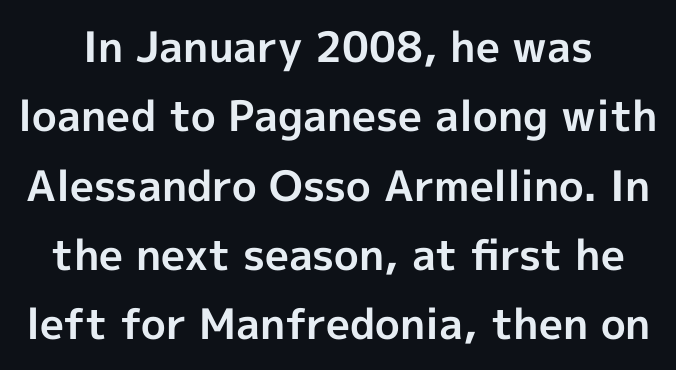
The image shows 42 px bold sans-serif type, upright; set normal line spacing (1.65x), normal letter spacing, not underlined; a medium x-height.
